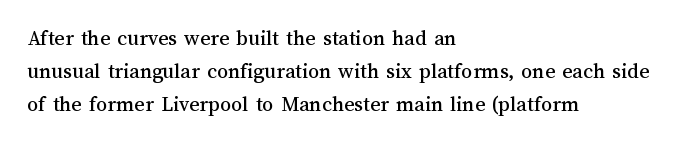
A clean baseline with only descenders dipping below it. Standard letterfit; no display-style spreading of the glyphs. Notice how descenders clear the ascenders below comfortably — that's standard leading. It's the straight-up-and-down kind of type. Does the copy run flush right? No — it runs flush left.
